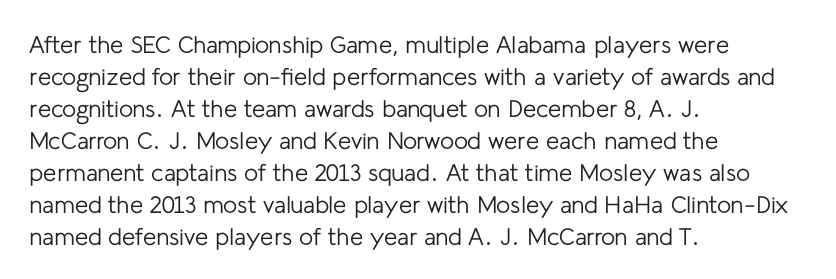
The image shows 24 px text type, upright; set left-aligned, normal line spacing (1.33x), normal letter spacing, not underlined.
